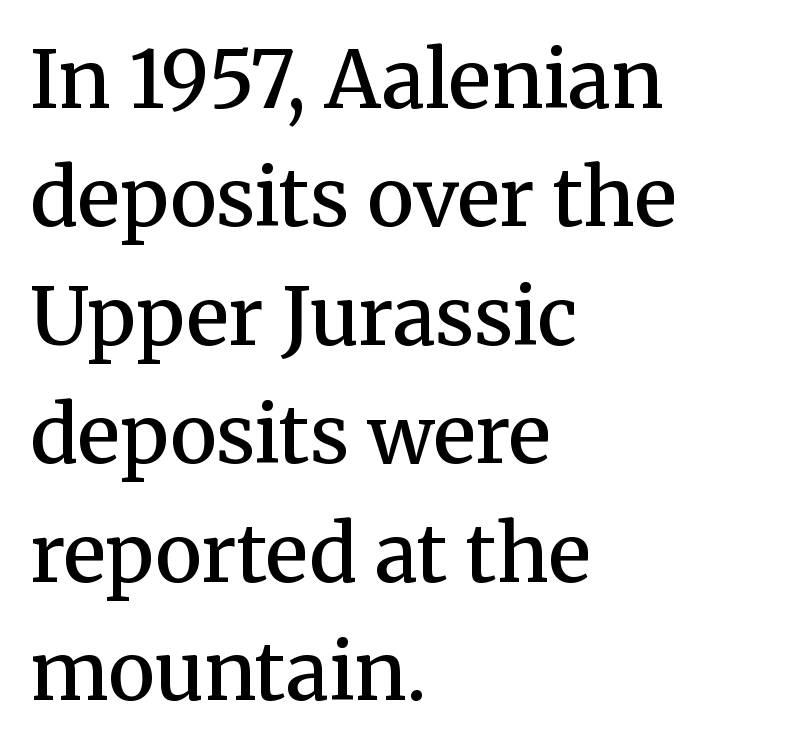
The image shows 79 px semibold serif type, upright; set left-aligned, normal line spacing (1.5x), normal letter spacing, not underlined; medium stroke contrast and a medium x-height.
